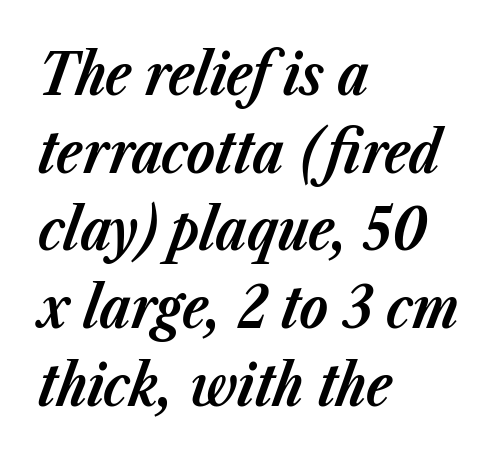
Heavy-handed strokes throughout: this text is bold. Every character sits at an angle, as italics do. The words here are not underlined. Spacing between characters is what you'd get straight out of the box.
